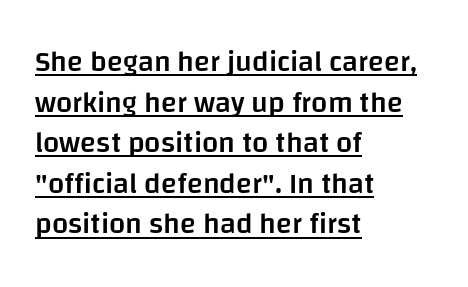
Ascenders rise straight up at ninety degrees. Summary of weight: moderately heavy, a semibold. Left-aligned paragraph, ragged on the right. Is this a fixed-width face? No — the glyphs have proportional, varying widths. This sample uses a sans-serif face. Interline gaps are of average width in this sample.
